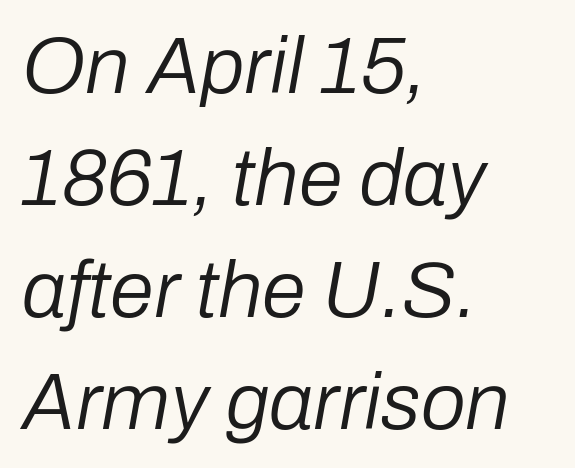
{"italic": "yes", "lean": "right", "slant_degrees": 10, "bold": "no", "weight": "regular", "width": "normal", "stroke_contrast": "low", "x_height": "medium", "monospaced": "no", "underline": "no", "align": "left", "line_spacing": "normal", "line_spacing_ratio": 1.4, "letter_spacing": "normal", "letter_spacing_em": 0.0, "glyph_px": 80}
